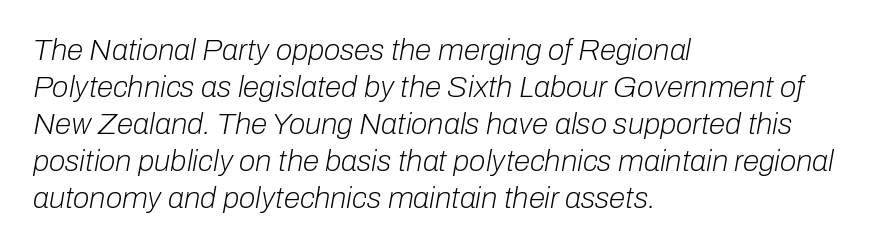
Q: Is the text bold? A: No.
Q: Is the text italic (slanted)? A: Yes, it leans right by about 10 degrees.
Q: Is the text underlined? A: No.
Q: How is the paragraph aligned? A: Left-aligned.
Q: Is the spacing between letters normal or unusually wide? A: Normal.
Q: Width (condensed, normal, or wide)? A: Normal.
Q: Stroke contrast? A: Low.
Q: x-height? A: Medium.
Q: Monospaced? A: No.
